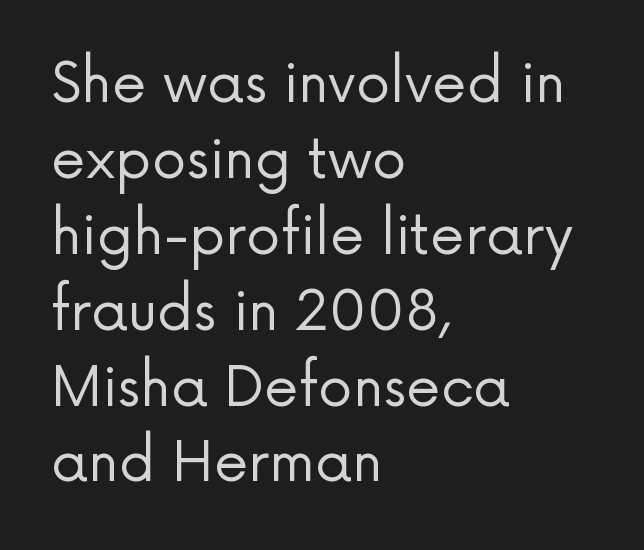
Looks like regular typesetting: each glyph gets only the width it needs. The lettering stays uniformly vertical, giving the passage a roman look. Note: no serifs on the glyphs. Stroke mass is kept to a normal reading level or below.
